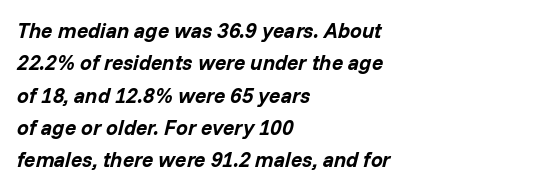
The image shows 21 px bold type, italic (leaning right); set left-aligned, normal line spacing (1.54x), normal letter spacing, not underlined.
